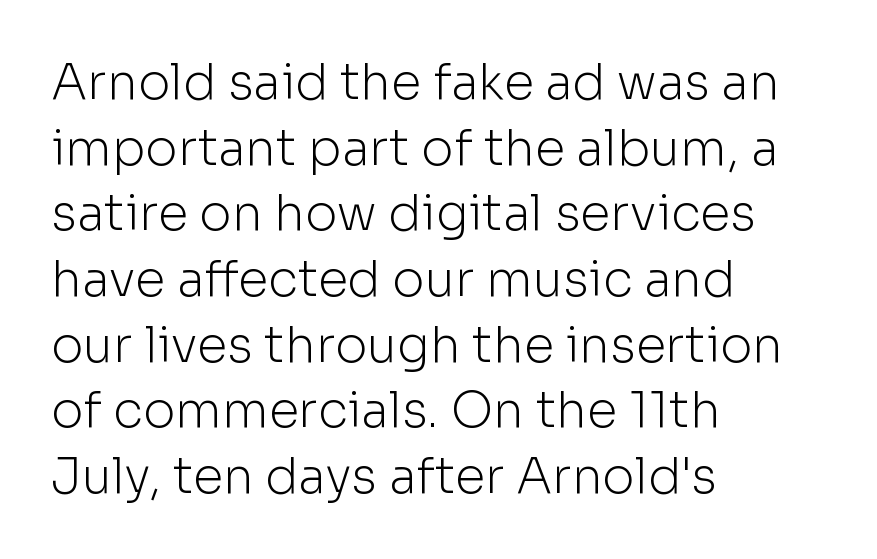
The face used here is proportionally spaced, like ordinary book or web type. The rendering keeps characters at their native spacing. You can tell it's not italic because the verticals are truly vertical. The rag falls on the right side of this text block. Each new line begins a customary step beneath the previous one. These lines are composed in type without serifs.
